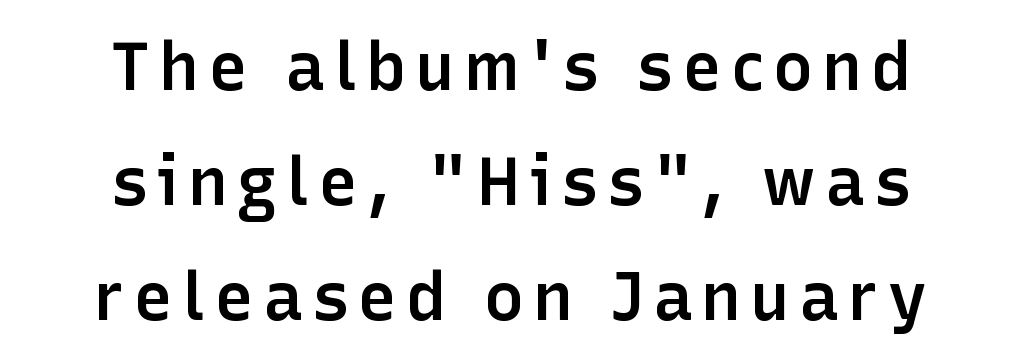
Q: Is the text bold? A: Semi-bold.
Q: Is the text italic (slanted)? A: No, it is upright.
Q: Is the typeface a serif or a sans-serif typeface? A: Sans-serif.
Q: Is the text underlined? A: No.
Q: How is the paragraph aligned? A: Centered.
Q: Width (condensed, normal, or wide)? A: Normal.
Q: Stroke contrast? A: Low.
Q: x-height? A: Medium.
Q: Monospaced? A: No.
